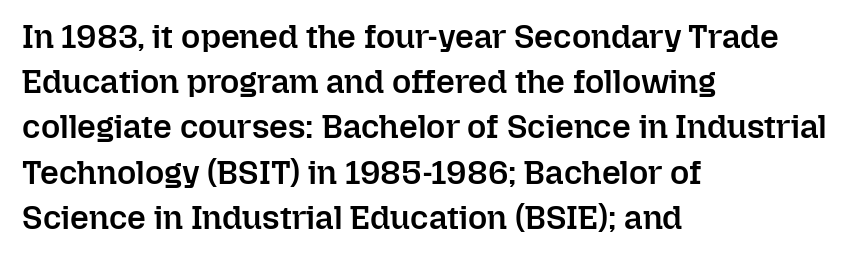
The image shows 33 px semibold type, upright; set left-aligned, normal line spacing (1.37x), normal letter spacing, not underlined; low stroke contrast and a medium x-height.
